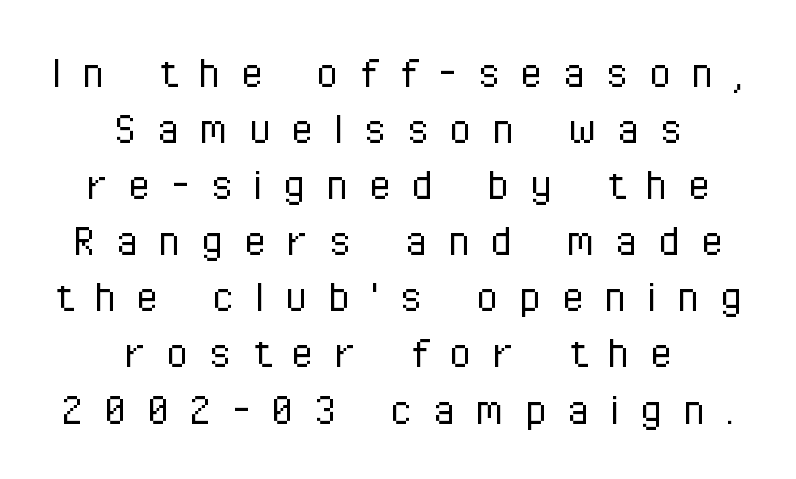
{"serif": "no", "italic": "no", "bold": "no", "weight": "light", "width": "condensed", "stroke_contrast": "low", "x_height": "medium", "monospaced": "no", "underline": "no", "align": "center", "line_spacing": "tight", "line_spacing_ratio": 1.1, "letter_spacing": "wide", "letter_spacing_em": 0.4, "glyph_px": 51}
